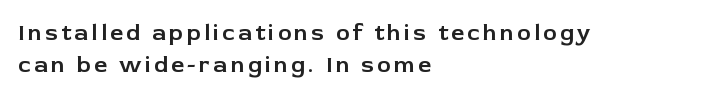
Q: Is the text italic (slanted)? A: No, it is upright.
Q: Is the text underlined? A: No.
Q: How is the paragraph aligned? A: Left-aligned.
Q: Is the spacing between lines tight, normal or loose? A: Normal.
